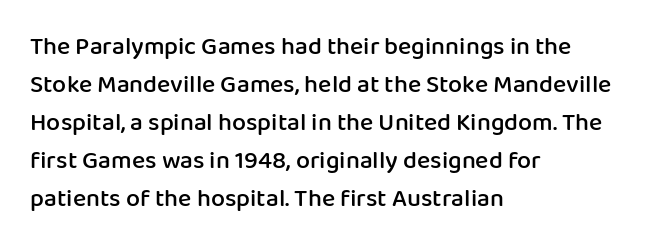
A roman cut, with each character standing at attention. The type is set solid horizontally, with unmodified tracking. These lines stack with their left ends in a neat column. Each glyph is drawn with semibold strokes, heavier than normal yet not fully bold.
